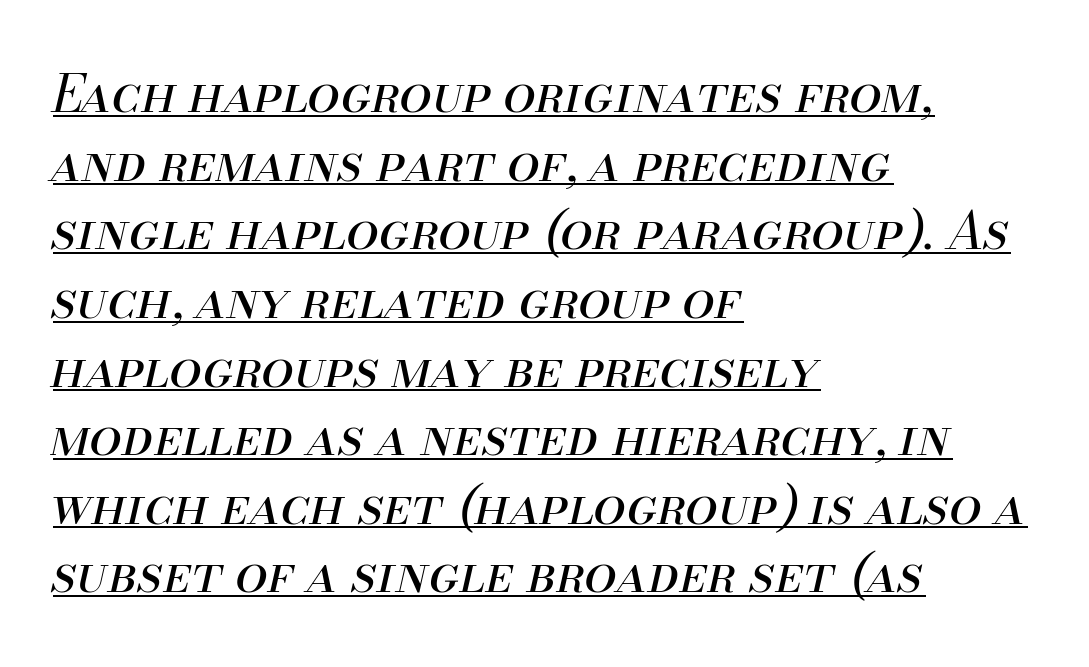
Does the lettering tilt? It does — this is italic. Underlining? Definitely there. The lines in this sample share a left origin and differ only in where they stop. The rendering uses natural spacing where letterforms have individual widths.
